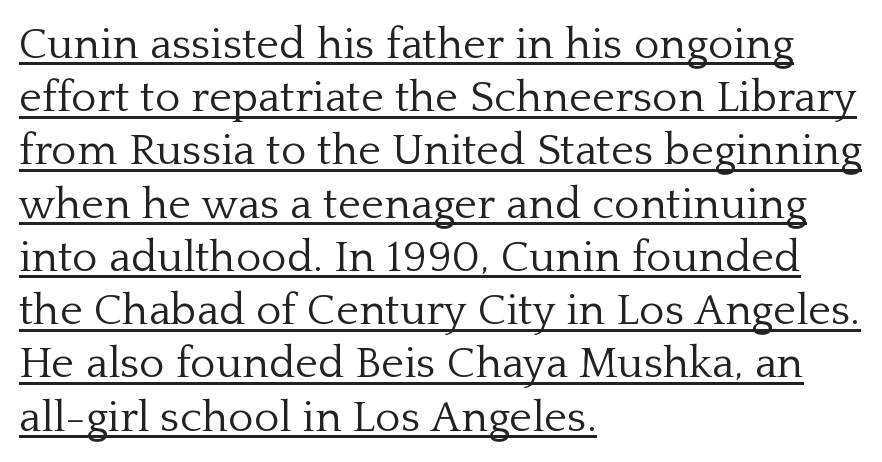
The lines in this sample share a left origin and differ only in where they stop. The type sits square on the baseline with zero lean. A light-to-regular cut is what we see here. The lettering is marked with a stroke running underneath it. What stands out about the letter spacing? Nothing — it is the standard amount. A serif font was chosen for this passage.
